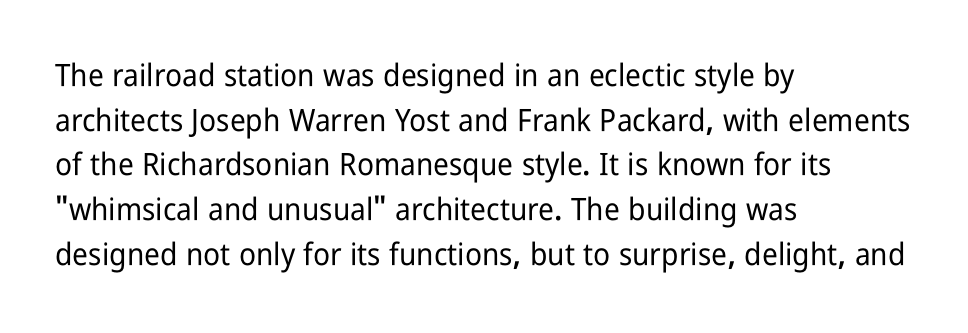
The image shows 31 px condensed sans-serif type, upright; set left-aligned, normal line spacing (1.44x), normal letter spacing, not underlined; low stroke contrast and a medium x-height.
